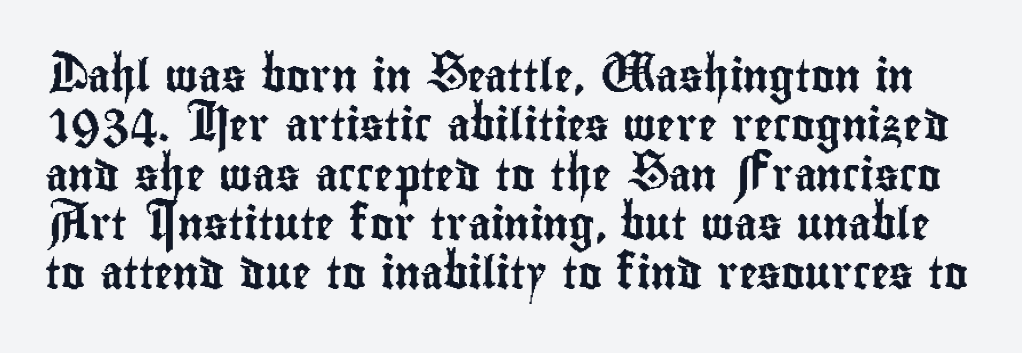
{"serif": "no", "italic": "no", "width": "condensed", "stroke_contrast": "low", "x_height": "small", "monospaced": "no", "underline": "no", "line_spacing": "normal", "line_spacing_ratio": 1.54, "letter_spacing": "normal", "letter_spacing_em": 0.0, "glyph_px": 32}
